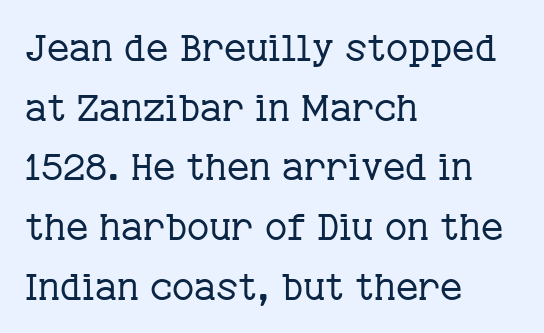
{"serif": "yes", "italic": "no", "bold": "no", "weight": "regular", "width": "normal", "stroke_contrast": "low", "x_height": "medium", "monospaced": "no", "underline": "no", "align": "left", "line_spacing": "normal", "line_spacing_ratio": 1.57, "letter_spacing": "normal", "letter_spacing_em": 0.0, "glyph_px": 38}
